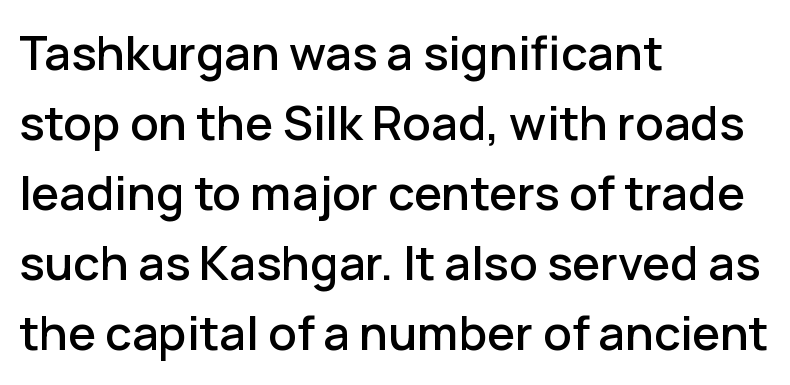
Q: Is the text italic (slanted)? A: No, it is upright.
Q: Is the typeface a serif or a sans-serif typeface? A: Sans-serif.
Q: Is the text underlined? A: No.
Q: How is the paragraph aligned? A: Left-aligned.
Q: Is the spacing between letters normal or unusually wide? A: Normal.
Q: Is the spacing between lines tight, normal or loose? A: Normal.
Q: Width (condensed, normal, or wide)? A: Normal.
Q: Stroke contrast? A: Low.
Q: x-height? A: Medium.
Q: Monospaced? A: No.
